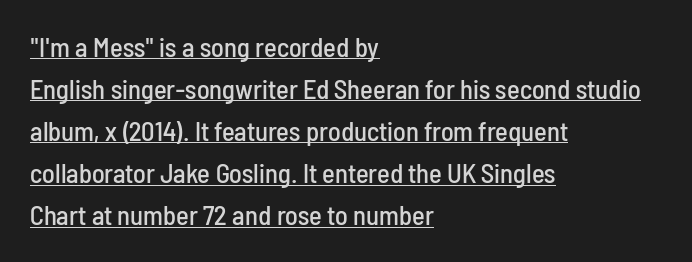
Q: Is the text italic (slanted)? A: No, it is upright.
Q: Is the text underlined? A: Yes.
Q: How is the paragraph aligned? A: Left-aligned.
Q: Is the spacing between letters normal or unusually wide? A: Normal.
Q: Is the spacing between lines tight, normal or loose? A: Normal.
